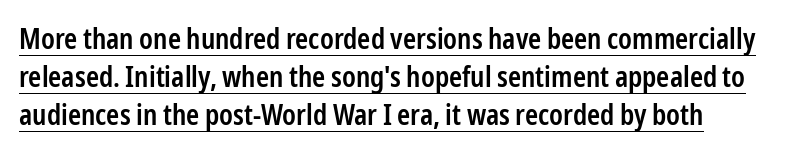
Q: Is the text bold? A: Semi-bold.
Q: Is the text italic (slanted)? A: No, it is upright.
Q: Is the typeface a serif or a sans-serif typeface? A: Sans-serif.
Q: Is the text underlined? A: Yes.
Q: How is the paragraph aligned? A: Left-aligned.
Q: Is the spacing between letters normal or unusually wide? A: Normal.
Q: Is the spacing between lines tight, normal or loose? A: Normal.
Q: Width (condensed, normal, or wide)? A: Condensed.
Q: Stroke contrast? A: Low.
Q: x-height? A: Medium.
Q: Monospaced? A: No.
